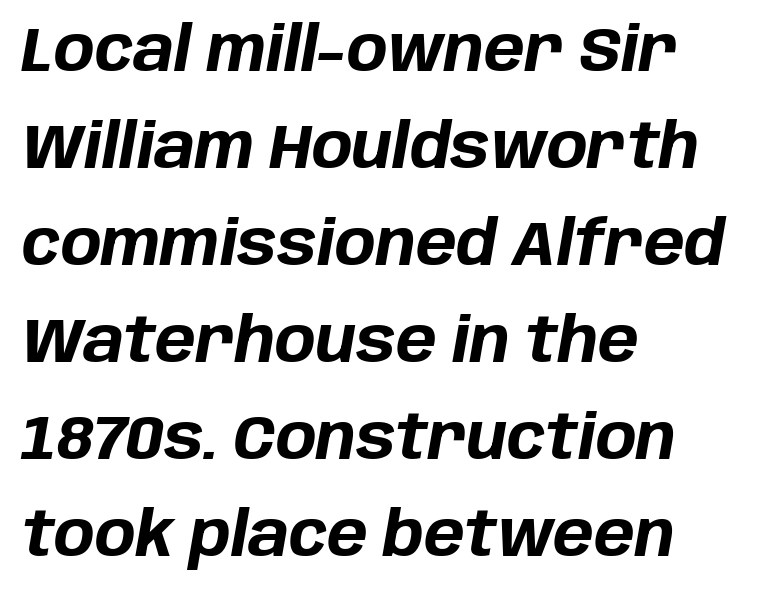
The image shows 61 px bold type, italic (leaning right); set left-aligned, normal line spacing (1.59x), normal letter spacing, not underlined; low stroke contrast and a large x-height.
